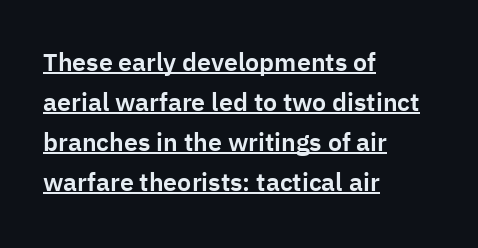
Tracking here is standard; glyphs follow each other at the usual distance. Tall strokes in this sample are plumb rather than angled. Reading down the block, your eye returns to a fixed left position each line. Check the space under the baseline: a stroke is drawn there.
